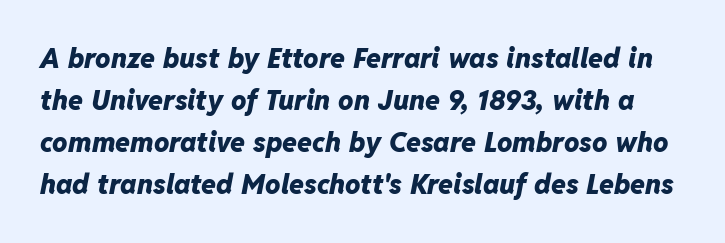
The image shows 27 px bold type, italic (leaning right); set normal line spacing (1.56x), normal letter spacing, not underlined.
